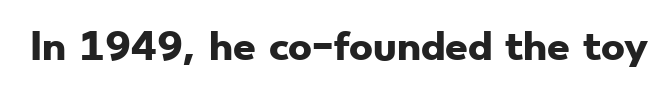
{"serif": "no", "bold": "yes", "weight": "heavy", "width": "wide", "stroke_contrast": "low", "x_height": "small", "monospaced": "no", "underline": "no", "letter_spacing": "normal", "letter_spacing_em": 0.0, "glyph_px": 36}
